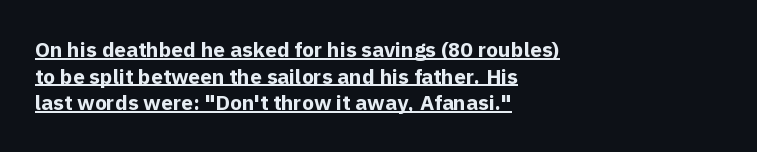
Q: Is the text bold? A: Yes.
Q: Is the text italic (slanted)? A: No, it is upright.
Q: Is the text underlined? A: Yes.
Q: How is the paragraph aligned? A: Left-aligned.
Q: Is the spacing between letters normal or unusually wide? A: Normal.
Q: Is the spacing between lines tight, normal or loose? A: Normal.
